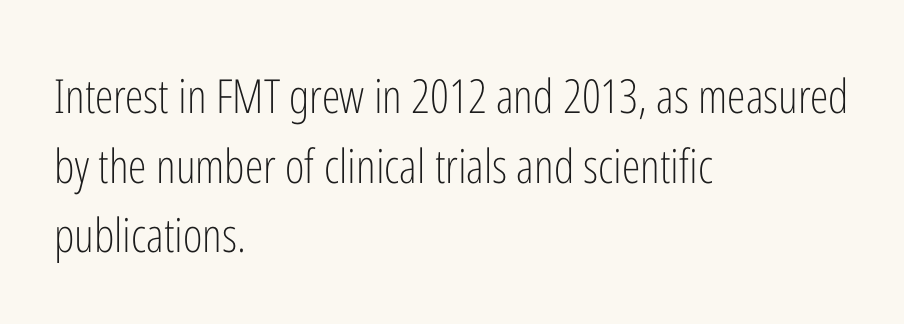
The image shows 47 px light, condensed sans-serif type, upright; set left-aligned, normal line spacing (1.48x), normal letter spacing, not underlined; low stroke contrast and a medium x-height.
